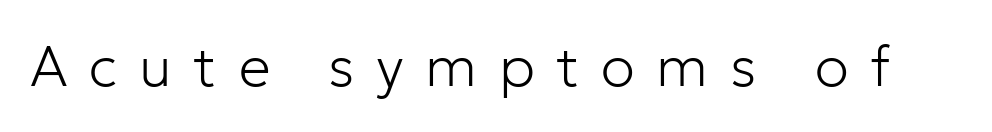
Q: Is the text bold? A: No.
Q: Is the text italic (slanted)? A: No, it is upright.
Q: Is the typeface a serif or a sans-serif typeface? A: Sans-serif.
Q: Is the text underlined? A: No.
Q: Is the spacing between letters normal or unusually wide? A: Unusually wide.
Q: Width (condensed, normal, or wide)? A: Normal.
Q: Stroke contrast? A: Low.
Q: x-height? A: Medium.
Q: Monospaced? A: No.
